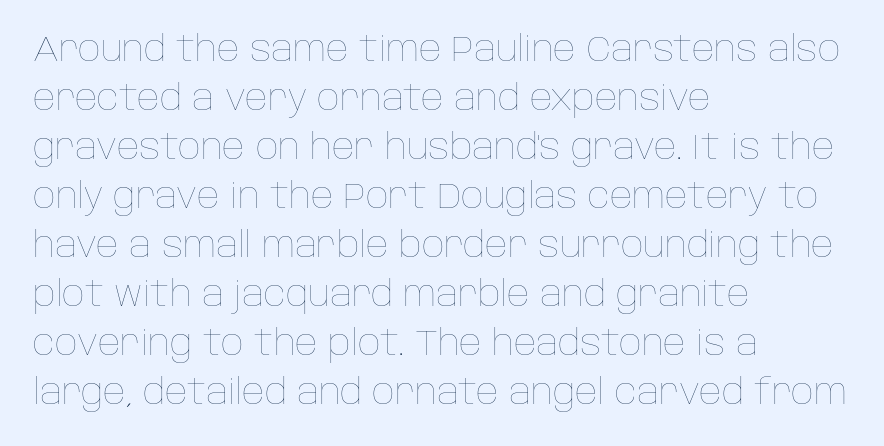
The image shows 35 px thin type, upright; set left-aligned, normal line spacing (1.4x), normal letter spacing, not underlined; low stroke contrast and a large x-height.
